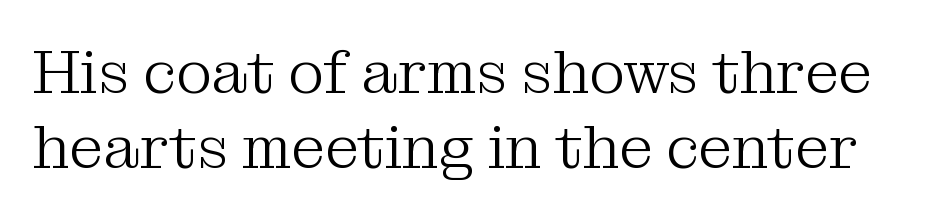
The image shows 61 px light serif type, upright; set line spacing 1.23x, normal letter spacing, not underlined; medium stroke contrast and a medium x-height.
